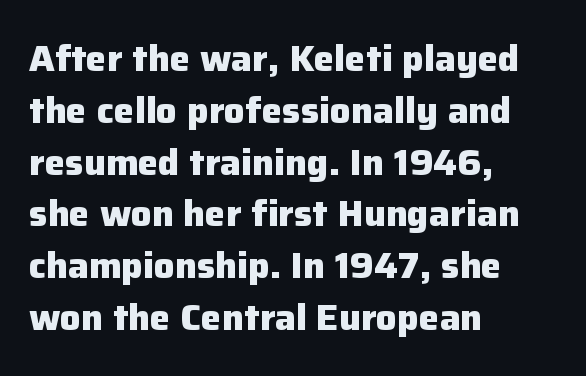
Q: Is the text bold? A: Yes.
Q: Is the text italic (slanted)? A: No, it is upright.
Q: Is the typeface a serif or a sans-serif typeface? A: Sans-serif.
Q: Is the text underlined? A: No.
Q: How is the paragraph aligned? A: Left-aligned.
Q: Is the spacing between letters normal or unusually wide? A: Normal.
Q: Is the spacing between lines tight, normal or loose? A: Normal.
Q: Width (condensed, normal, or wide)? A: Normal.
Q: Stroke contrast? A: Low.
Q: x-height? A: Medium.
Q: Monospaced? A: No.
